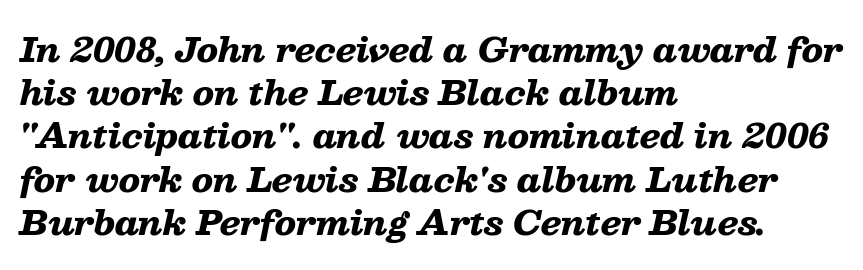
Q: Is the text bold? A: Yes.
Q: Is the text italic (slanted)? A: Yes, it leans right by about 13 degrees.
Q: Is the text underlined? A: No.
Q: How is the paragraph aligned? A: Left-aligned.
Q: Is the spacing between letters normal or unusually wide? A: Normal.
Q: Is the spacing between lines tight, normal or loose? A: Normal.
Q: Width (condensed, normal, or wide)? A: Wide.
Q: Stroke contrast? A: Low.
Q: x-height? A: Medium.
Q: Monospaced? A: No.
